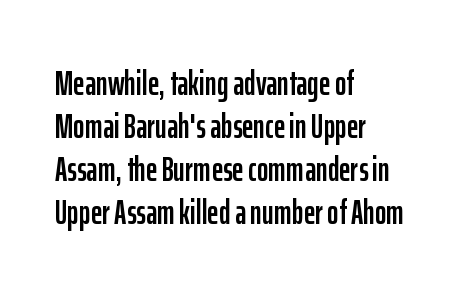
{"serif": "no", "italic": "no", "width": "condensed", "stroke_contrast": "low", "x_height": "medium", "monospaced": "no", "underline": "no", "align": "left", "line_spacing_ratio": 1.23, "letter_spacing": "normal", "letter_spacing_em": 0.0, "glyph_px": 35}
